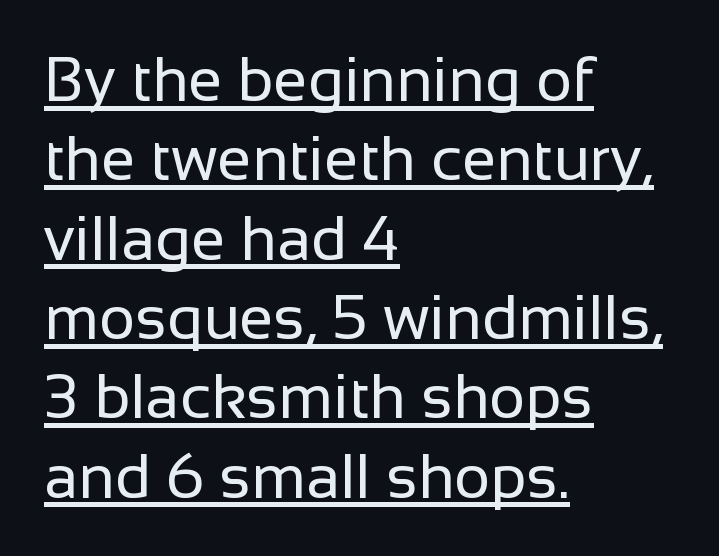
The image shows 62 px regular-weight sans-serif type, upright; set left-aligned, normal line spacing (1.28x), normal letter spacing, underlined; low stroke contrast and a medium x-height.
